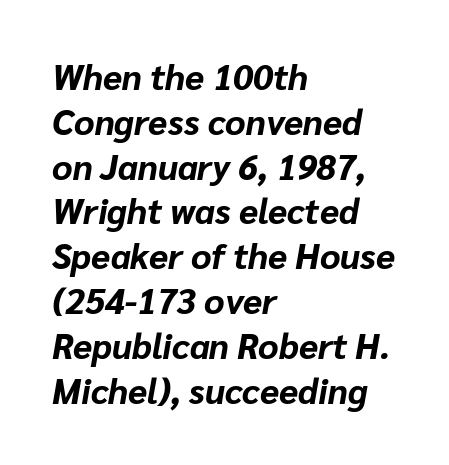
The image shows 35 px bold type, italic (leaning right); set left-aligned, normal line spacing (1.28x), normal letter spacing, not underlined; low stroke contrast and a medium x-height.
